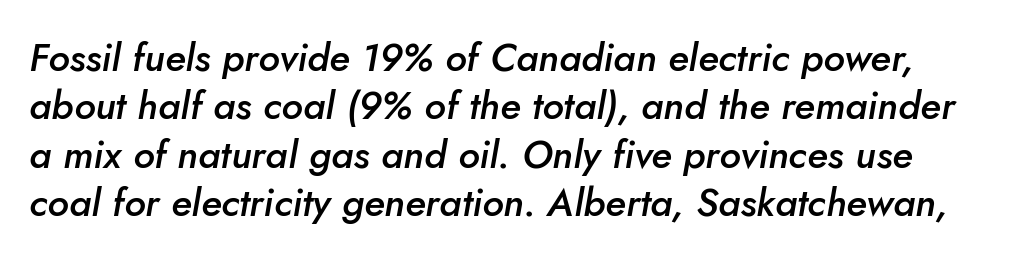
The specimen omits any rule beneath the text block's lines. The line texture is even and compact thanks to regular tracking. When letters slant like this, we call the style italic. The letters advance in unequal steps, a hallmark of proportional type. This is the in-between weight designers call semibold or demi.
